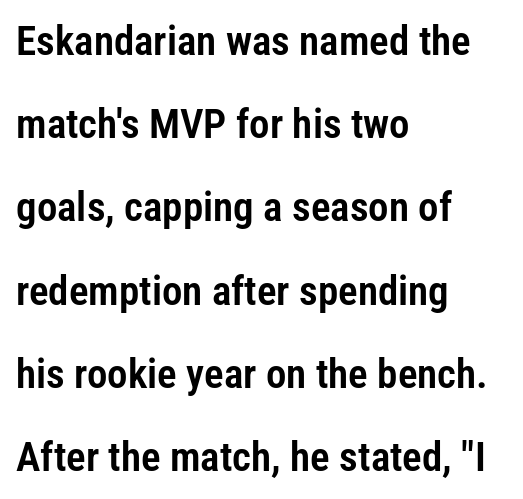
The gaps between neighbouring characters are ordinary and unremarkable. The block of text is sparse from top to bottom, with ample space between rows. Each letter keeps its own natural width here, so spacing adapts to shape. A roman cut, with each character standing at attention. Teacher's note: observe the even left margin — that is flush-left alignment. A sans-serif font was chosen for this passage.
